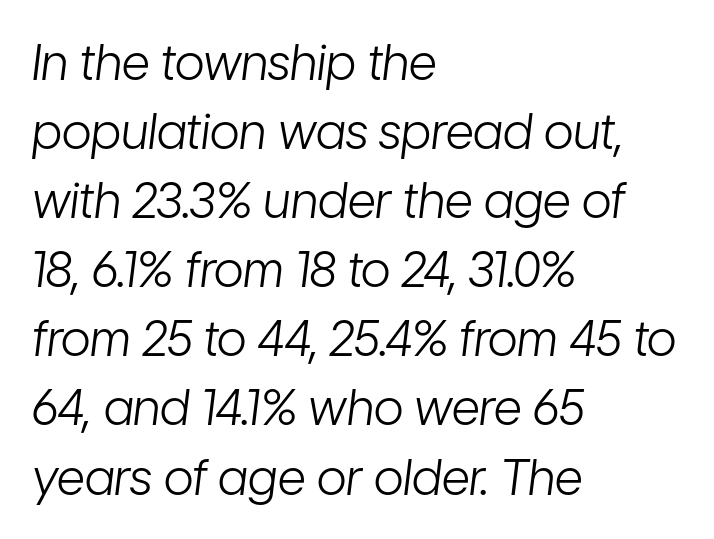
{"italic": "yes", "lean": "right", "slant_degrees": 7, "bold": "no", "weight": "light", "width": "condensed", "stroke_contrast": "low", "x_height": "medium", "monospaced": "no", "underline": "no", "align": "left", "line_spacing": "normal", "line_spacing_ratio": 1.41, "letter_spacing": "normal", "letter_spacing_em": 0.0, "glyph_px": 49}
